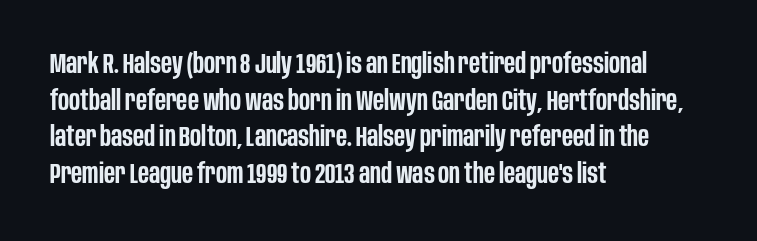
{"serif": "no", "italic": "no", "bold": "semi", "weight": "semibold", "width": "condensed", "stroke_contrast": "low", "x_height": "large", "monospaced": "no", "underline": "no", "align": "left", "line_spacing": "normal", "line_spacing_ratio": 1.31, "letter_spacing": "normal", "letter_spacing_em": 0.0, "glyph_px": 28}
